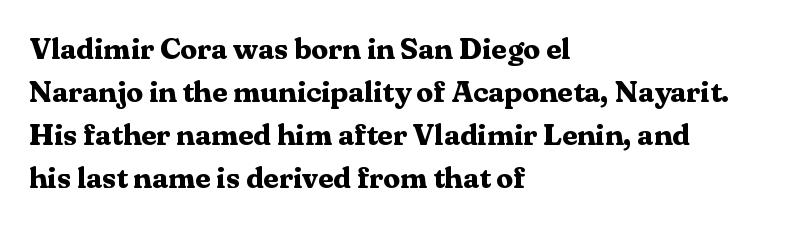
The lines sit at an ordinary, default distance from one another. You could call the tracking neutral — neither tight nor loose. A typesetter would call this proportional, since set widths differ per character. The text was rendered using a seriffed face with decorative stroke endings. Plain, unruled lines of type.
